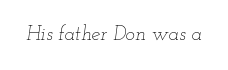
The image shows 20 px text type, italic (leaning right); set normal letter spacing, not underlined.
